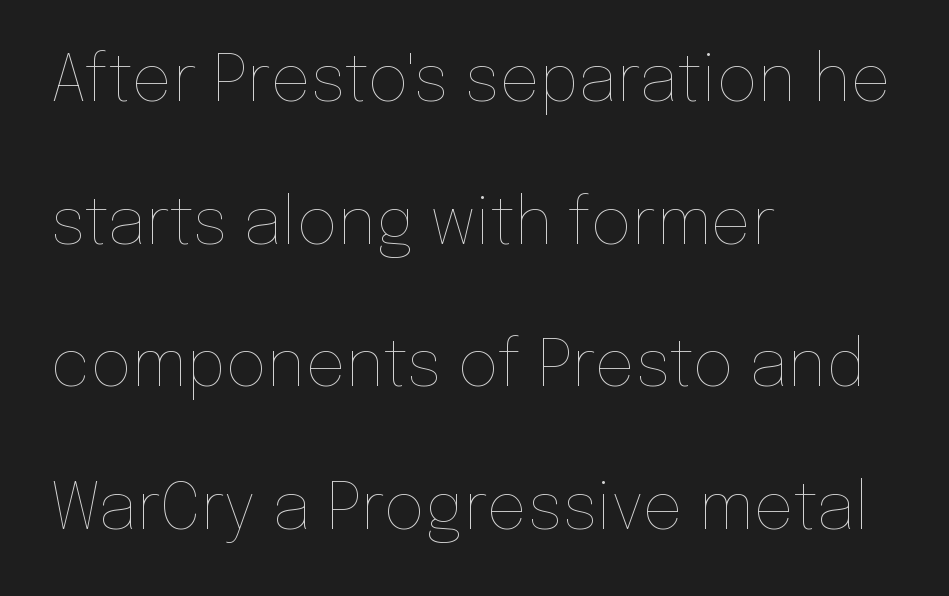
The rendering uses natural spacing where letterforms have individual widths. The text block is weighted toward the left margin, trailing off unevenly rightward. The typography opts for an upright posture over an oblique one. Letters rest on an invisible, unmarked baseline. Think standard paragraph weight, or any step lighter than that. Look at the tracking — it's just the regular setting, nothing added.
